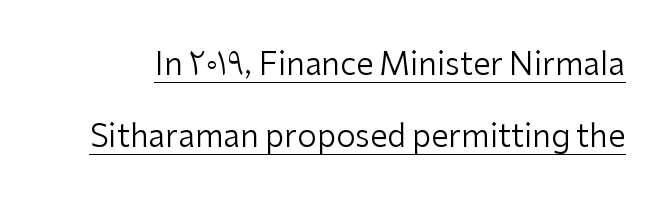
The rendering keeps characters at their native spacing. The lettering stays uniformly vertical, giving the passage a roman look. Look at the bottom of the vertical strokes: they stop flat, with no serifs. Compared with undecorated copy, this sample adds a rule below the words.
